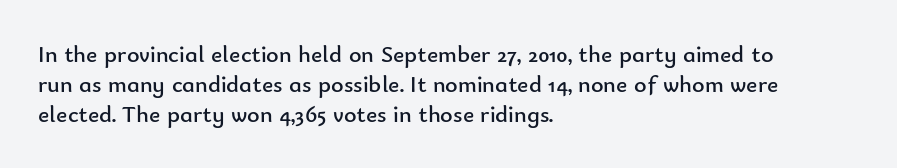
Q: Is the text bold? A: No.
Q: Is the text italic (slanted)? A: No, it is upright.
Q: Is the text underlined? A: No.
Q: How is the paragraph aligned? A: Left-aligned.
Q: Is the spacing between letters normal or unusually wide? A: Normal.
Q: Is the spacing between lines tight, normal or loose? A: Normal.
